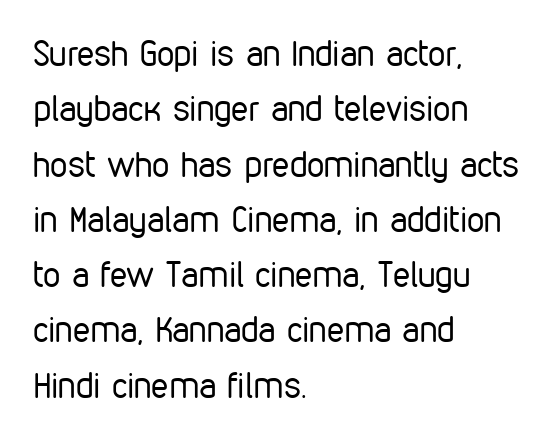
{"serif": "no", "italic": "no", "bold": "no", "weight": "regular", "width": "condensed", "stroke_contrast": "low", "x_height": "medium", "monospaced": "no", "underline": "no", "align": "left", "line_spacing": "normal", "line_spacing_ratio": 1.58, "letter_spacing": "normal", "letter_spacing_em": 0.0, "glyph_px": 35}
